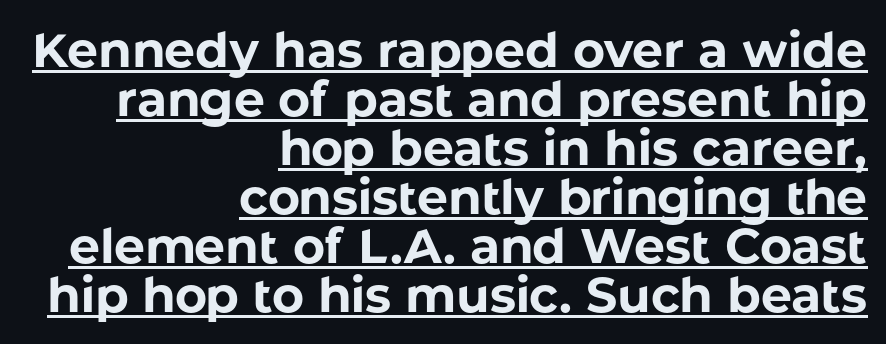
The image shows 49 px bold sans-serif type, upright; set right-aligned, tight line spacing (1.0x), normal letter spacing, underlined; low stroke contrast and a medium x-height.
